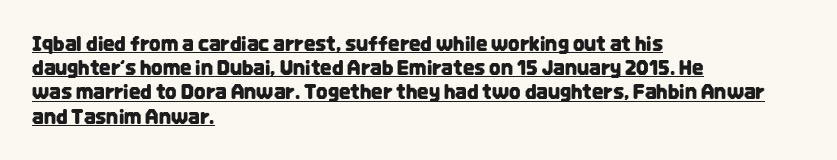
Vertical strokes here are truly vertical. Glyph-to-glyph distance matches everyday printed text. Compared with a centered layout, this one pins lines to the left instead. The rendering uses the underline text-decoration.
